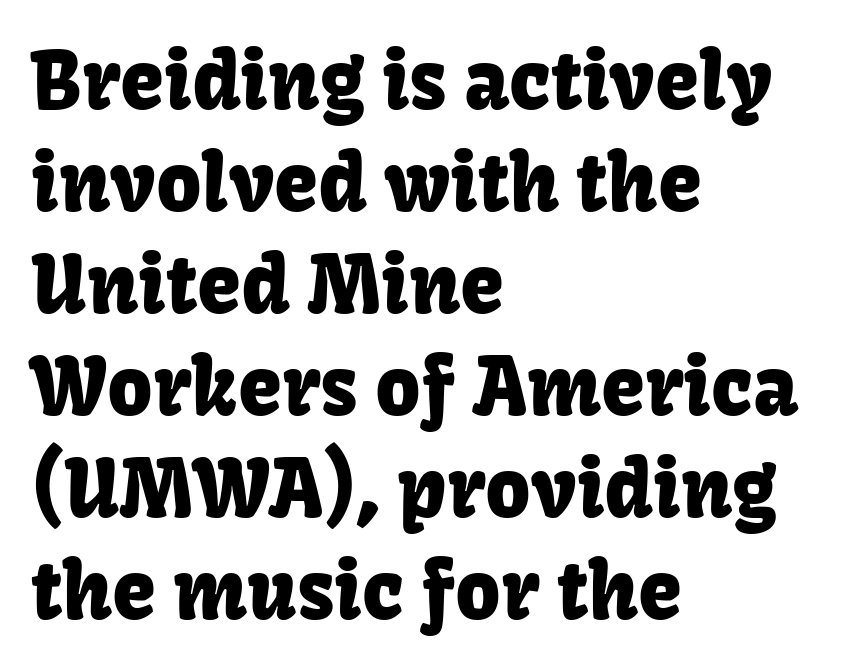
Q: Is the text italic (slanted)? A: No, it is upright.
Q: Is the typeface a serif or a sans-serif typeface? A: Sans-serif.
Q: Is the text underlined? A: No.
Q: How is the paragraph aligned? A: Left-aligned.
Q: Is the spacing between letters normal or unusually wide? A: Normal.
Q: Is the spacing between lines tight, normal or loose? A: Normal.
Q: Width (condensed, normal, or wide)? A: Normal.
Q: Stroke contrast? A: Low.
Q: x-height? A: Medium.
Q: Monospaced? A: No.
